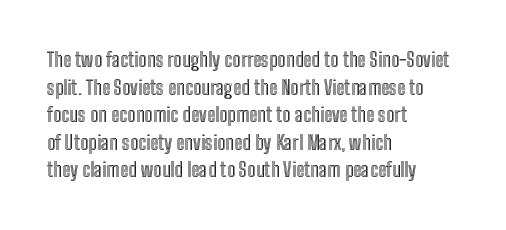
{"italic": "no", "underline": "no", "align": "left", "line_spacing": "normal", "line_spacing_ratio": 1.38, "letter_spacing": "normal", "letter_spacing_em": 0.0, "glyph_px": 20}
